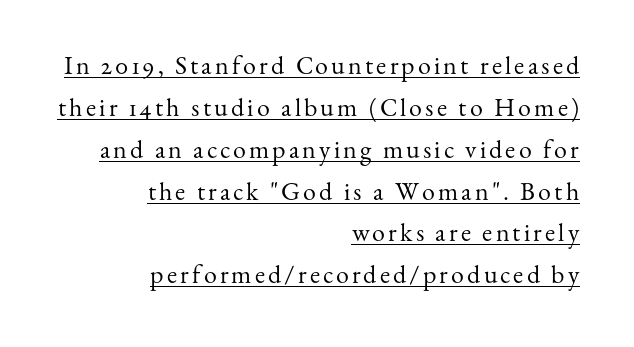
A baseline rule has been typeset under these characters. Compared with a flush-left layout, this one pins lines to the opposite, right side. Notice how descenders clear the ascenders below comfortably — that's standard leading. Weight: in the light-to-regular range. Quick note: not italic, upright.
